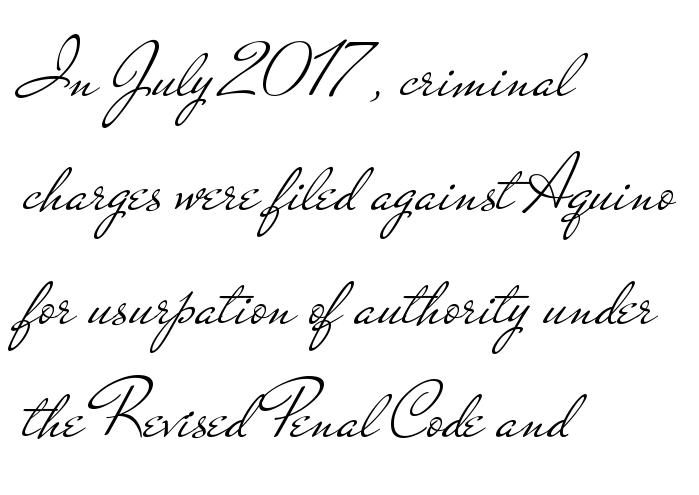
{"serif": "no", "bold": "no", "weight": "light", "width": "wide", "stroke_contrast": "low", "x_height": "small", "monospaced": "no", "underline": "no", "align": "left", "line_spacing": "normal", "line_spacing_ratio": 1.44, "letter_spacing": "normal", "letter_spacing_em": 0.0, "glyph_px": 79}
